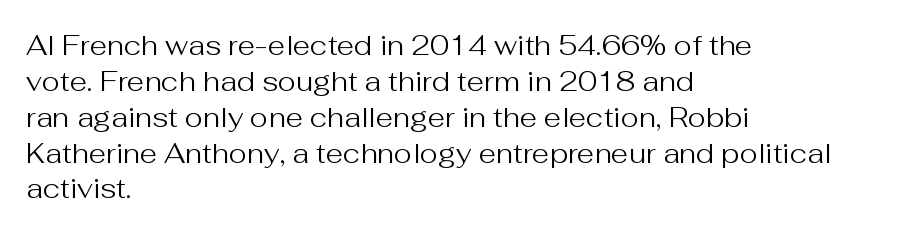
Q: Is the text bold? A: No.
Q: Is the text italic (slanted)? A: No, it is upright.
Q: Is the typeface a serif or a sans-serif typeface? A: Sans-serif.
Q: Is the text underlined? A: No.
Q: How is the paragraph aligned? A: Left-aligned.
Q: Is the spacing between letters normal or unusually wide? A: Normal.
Q: Is the spacing between lines tight, normal or loose? A: Normal.
Q: Width (condensed, normal, or wide)? A: Normal.
Q: Stroke contrast? A: Medium.
Q: x-height? A: Medium.
Q: Monospaced? A: No.
